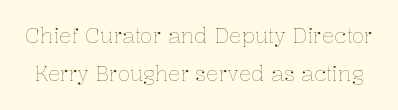
Nobody touched the tracking dial on this one. The typography opts for an upright posture over an oblique one. The typeface has the unassuming heft of standard copy or less. The area under the type is left untouched.
